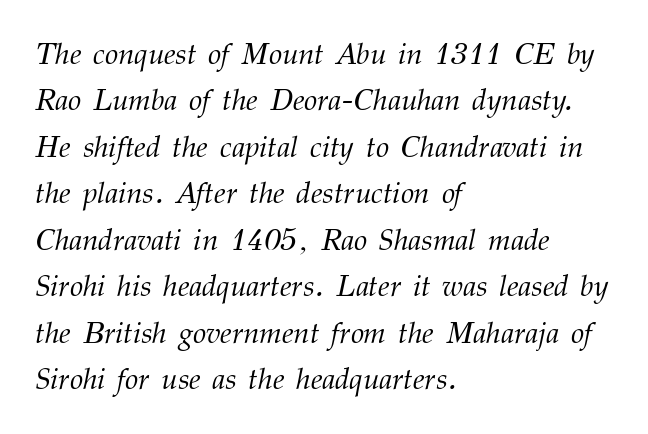
Q: Is the text bold? A: No.
Q: Is the text italic (slanted)? A: Yes, it leans right by about 12 degrees.
Q: Is the typeface a serif or a sans-serif typeface? A: Serif.
Q: Is the text underlined? A: No.
Q: How is the paragraph aligned? A: Left-aligned.
Q: Is the spacing between letters normal or unusually wide? A: Normal.
Q: Is the spacing between lines tight, normal or loose? A: Normal.
Q: Width (condensed, normal, or wide)? A: Normal.
Q: Stroke contrast? A: Medium.
Q: x-height? A: Medium.
Q: Monospaced? A: No.
